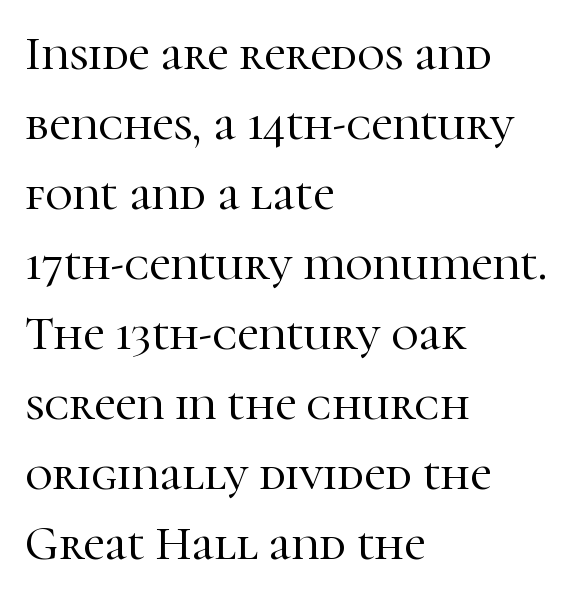
{"serif": "yes", "italic": "no", "width": "normal", "stroke_contrast": "high", "x_height": "medium", "monospaced": "no", "underline": "no", "align": "left", "line_spacing": "normal", "line_spacing_ratio": 1.49, "letter_spacing": "normal", "letter_spacing_em": 0.0, "glyph_px": 47}
